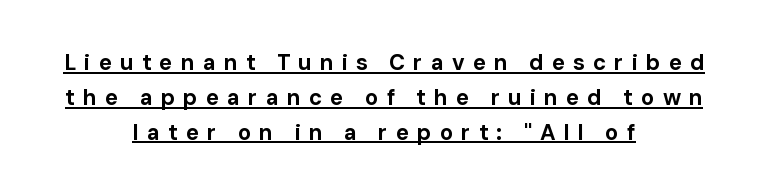
Regular leading. Italic: no, the glyphs are upright roman. Spacing between characters has been opened up far beyond the box default. Each line is balanced around a shared central axis. Thick stems and heavy bowls — unmistakably bold. The specimen includes a rule beneath the text block's lines.
